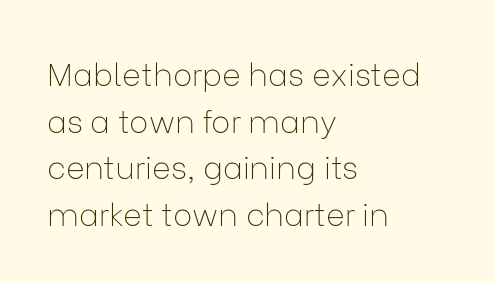
The horizontal fit of the characters is conventional and even. On a weight scale, this lands at 450 or below. Baseline-to-baseline distance is the conventional proportion of letter height. Is this a fixed-width face? No — the glyphs have proportional, varying widths.
